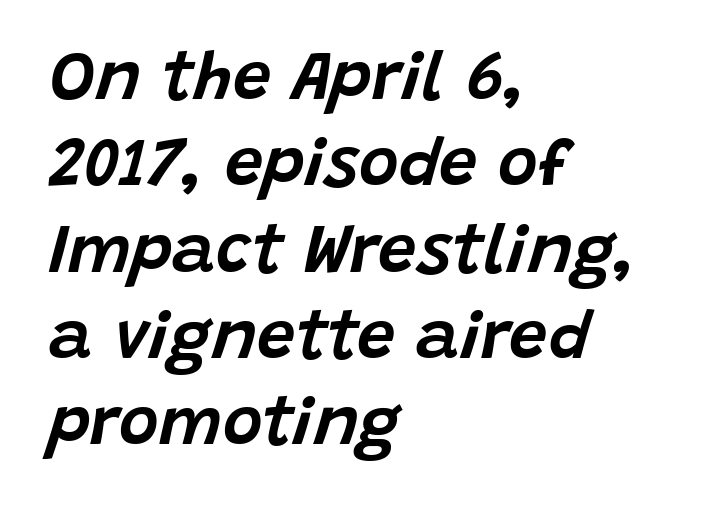
Looks like regular typesetting: each glyph gets only the width it needs. A classic flush-left, rag-right setting is used for this passage. A typesetter would call this zero additional tracking. Only glyphs here, with clear space below each row.
